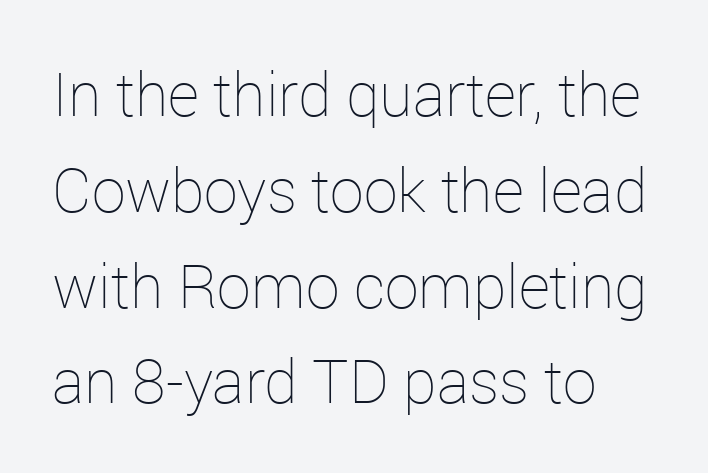
The image shows 61 px thin type, upright; set normal line spacing (1.57x), normal letter spacing, not underlined; low stroke contrast and a medium x-height.
